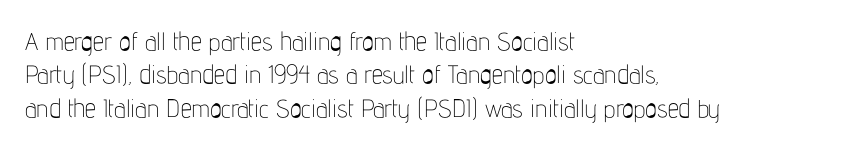
Notice how the stems are strictly vertical — no italics here. Clear beneath every line of the passage. Compared with typical paragraphs, the rows here are spaced about the same. The letters look calm and open, with moderate or lighter stems. Spacing between characters is what you'd get straight out of the box.
